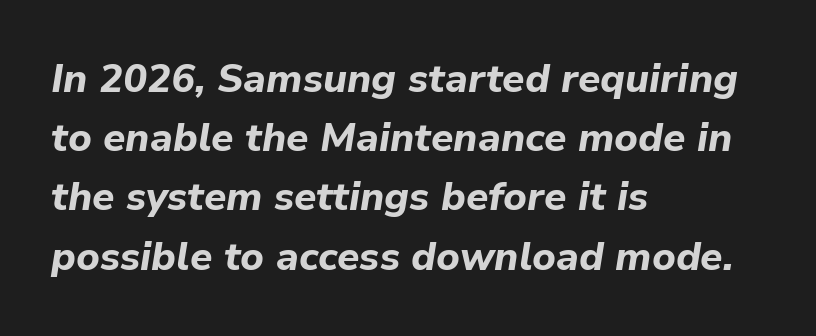
Caption: multi-line text, flush left, ragged right. The block of text has a typical density, with ordinary space between rows. Students, note that the glyphs here touch the page at normal intervals. Words float on clear page, feet unadorned. In terms of weight, the rendering is a true, heavy bold.
